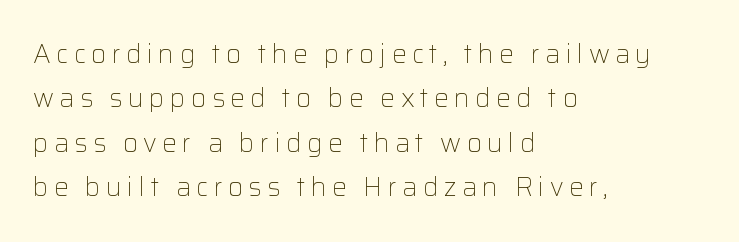
Q: Is the text bold? A: No.
Q: Is the text italic (slanted)? A: No, it is upright.
Q: Is the text underlined? A: No.
Q: How is the paragraph aligned? A: Left-aligned.
Q: Is the spacing between letters normal or unusually wide? A: Unusually wide.
